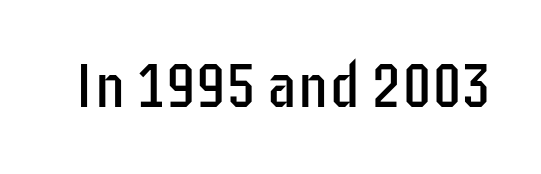
The image shows 61 px regular-weight, condensed sans-serif type, upright; set normal letter spacing, not underlined; low stroke contrast and a large x-height.
